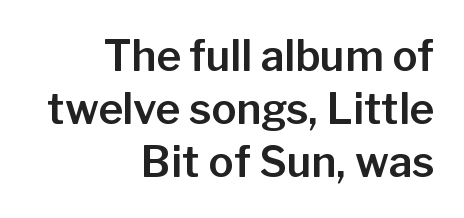
Q: Is the text italic (slanted)? A: No, it is upright.
Q: Is the typeface a serif or a sans-serif typeface? A: Sans-serif.
Q: Is the text underlined? A: No.
Q: How is the paragraph aligned? A: Right-aligned.
Q: Is the spacing between letters normal or unusually wide? A: Normal.
Q: Is the spacing between lines tight, normal or loose? A: Normal.
Q: Width (condensed, normal, or wide)? A: Normal.
Q: Stroke contrast? A: Low.
Q: x-height? A: Medium.
Q: Monospaced? A: No.
